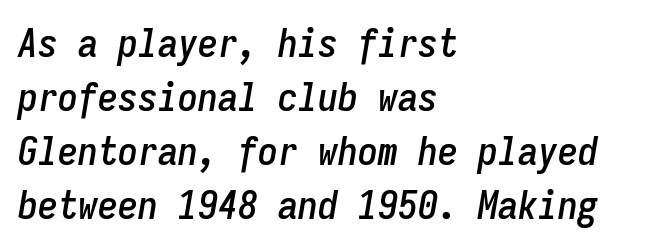
{"italic": "yes", "lean": "right", "slant_degrees": 9, "width": "condensed", "stroke_contrast": "low", "x_height": "medium", "monospaced": "yes", "underline": "no", "align": "left", "line_spacing": "normal", "line_spacing_ratio": 1.35, "letter_spacing": "normal", "letter_spacing_em": 0.0, "glyph_px": 40}
